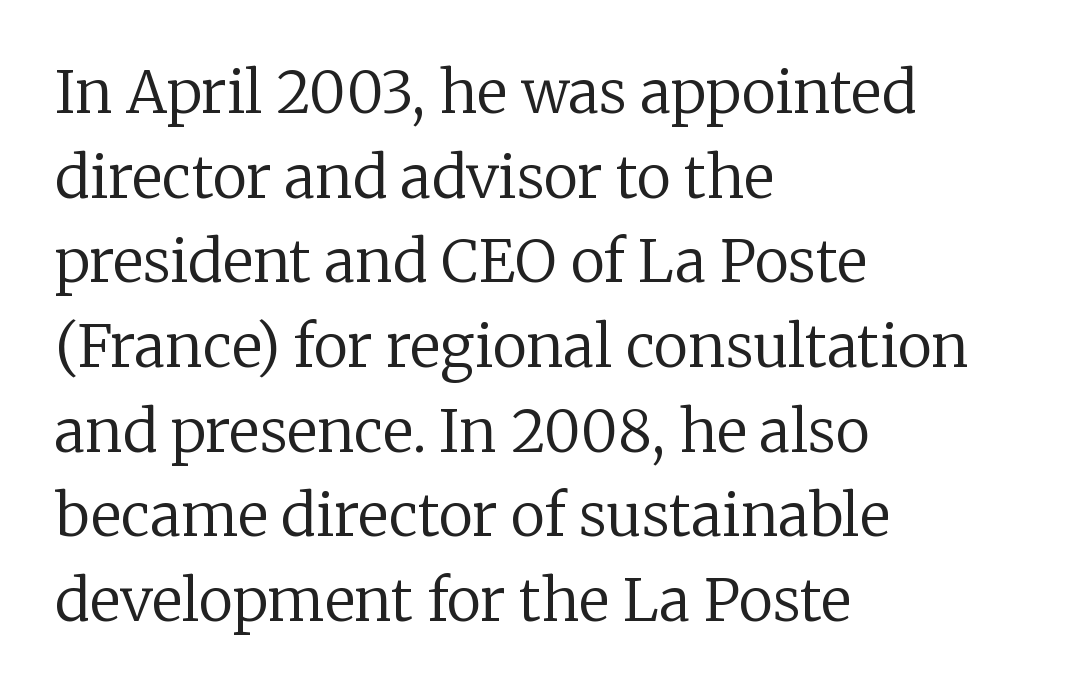
Q: Is the text bold? A: No.
Q: Is the text italic (slanted)? A: No, it is upright.
Q: Is the typeface a serif or a sans-serif typeface? A: Serif.
Q: Is the text underlined? A: No.
Q: How is the paragraph aligned? A: Left-aligned.
Q: Is the spacing between letters normal or unusually wide? A: Normal.
Q: Is the spacing between lines tight, normal or loose? A: Normal.
Q: Width (condensed, normal, or wide)? A: Normal.
Q: Stroke contrast? A: Low.
Q: x-height? A: Medium.
Q: Monospaced? A: No.
